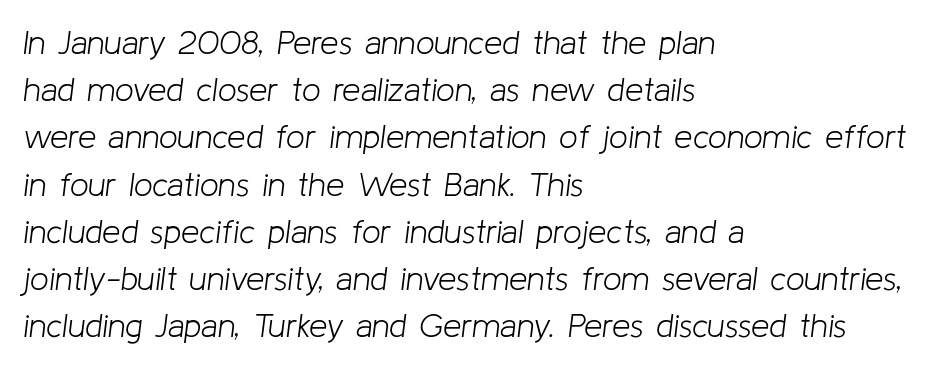
Is the letter spacing exaggerated? No — it looks like the ordinary default. No word sits above an underline. Slanted lettering throughout. No extra ink here — the face is not bold.
